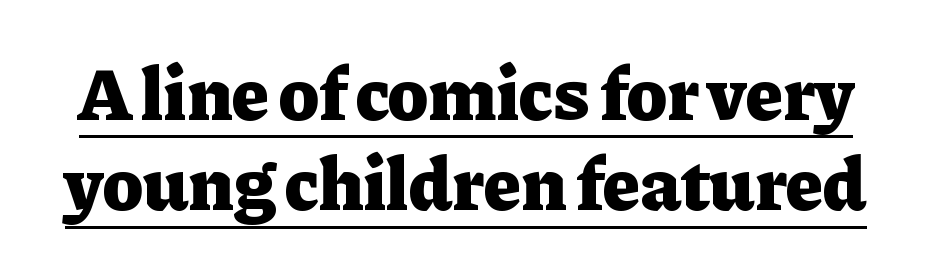
The image shows 76 px heavy serif type, upright; set line spacing 1.19x, normal letter spacing, underlined; low stroke contrast and a medium x-height.
